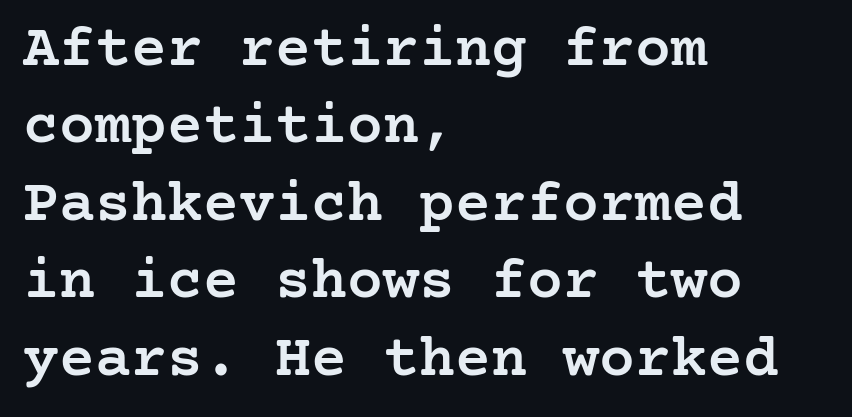
The image shows 60 px semibold serif type, upright; set left-aligned, normal line spacing (1.29x), normal letter spacing, not underlined; low stroke contrast and a medium x-height.
